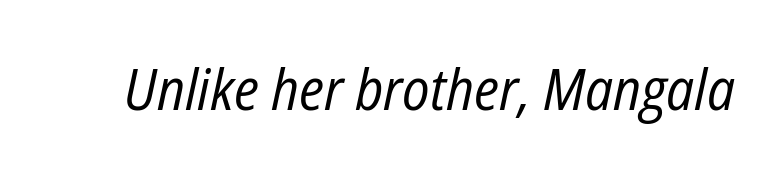
The image shows 57 px regular-weight, condensed type, italic (leaning right); set normal letter spacing, not underlined; low stroke contrast and a medium x-height.
